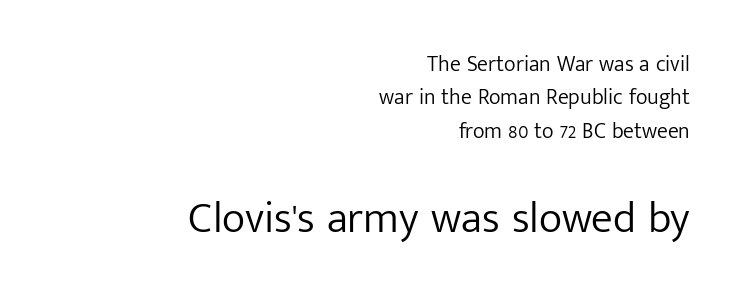
Honestly, the row spacing looks completely unremarkable. There is no visible air inserted between adjacent glyphs. Stroke thickness stays within the range of a standard reading face or lighter. You could not count columns in this text — the font is proportionally spaced. Just letters on the line, the space beneath them empty. The following chunk of copy outweighs the initial chunk in type size.
